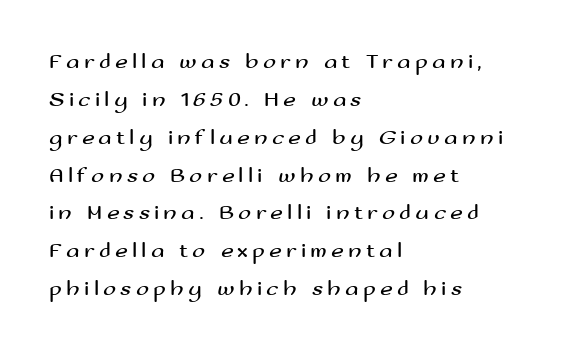
{"italic": "no", "bold": "no", "underline": "no", "align": "left", "line_spacing_ratio": 1.72, "glyph_px": 22}
